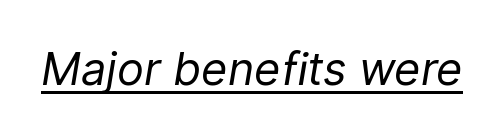
{"italic": "yes", "lean": "right", "slant_degrees": 9, "bold": "no", "weight": "regular", "width": "normal", "stroke_contrast": "low", "x_height": "medium", "monospaced": "no", "underline": "yes", "letter_spacing": "normal", "letter_spacing_em": 0.0, "glyph_px": 45}
